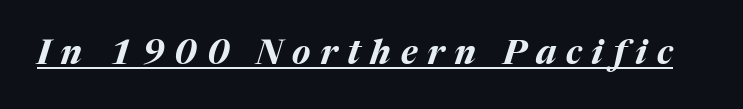
Notice how a bar underscores the lettering throughout. Here the designer chose a conventional face with non-uniform glyph widths. Glyph-to-glyph distance is far greater than everyday printed text. The glyphs have the mass of a bold cut. Slant detected: the letters are inclined.
